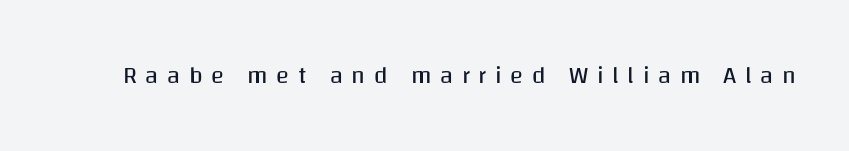
The image shows 24 px text type, upright; set unusually wide letter spacing (+0.36 em), not underlined.
